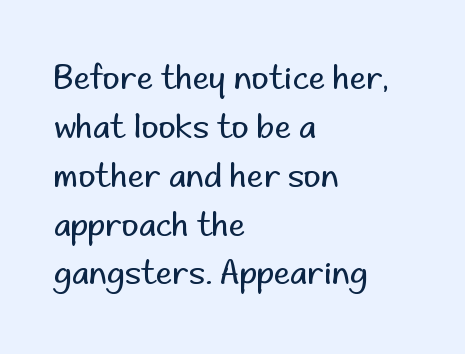
{"serif": "no", "italic": "no", "bold": "no", "weight": "regular", "width": "normal", "stroke_contrast": "low", "x_height": "small", "monospaced": "no", "underline": "no", "align": "left", "line_spacing": "normal", "line_spacing_ratio": 1.48, "letter_spacing": "normal", "letter_spacing_em": 0.0, "glyph_px": 33}
